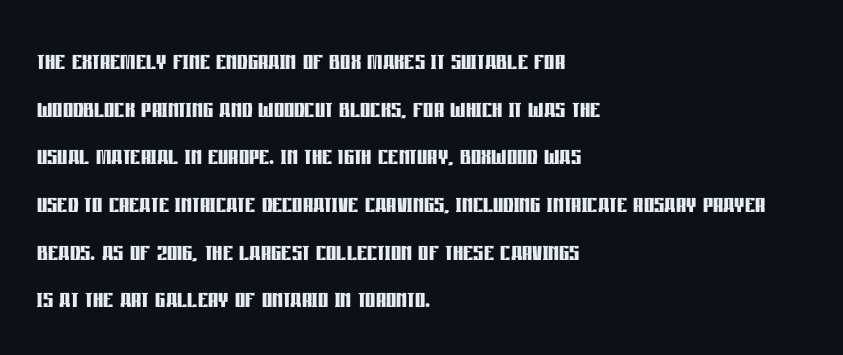
Q: Is the text bold? A: Yes.
Q: Is the text italic (slanted)? A: No, it is upright.
Q: Is the typeface a serif or a sans-serif typeface? A: Sans-serif.
Q: Is the text underlined? A: No.
Q: How is the paragraph aligned? A: Left-aligned.
Q: Is the spacing between letters normal or unusually wide? A: Normal.
Q: Is the spacing between lines tight, normal or loose? A: Normal.
Q: Width (condensed, normal, or wide)? A: Condensed.
Q: Stroke contrast? A: Low.
Q: x-height? A: Large.
Q: Monospaced? A: No.
